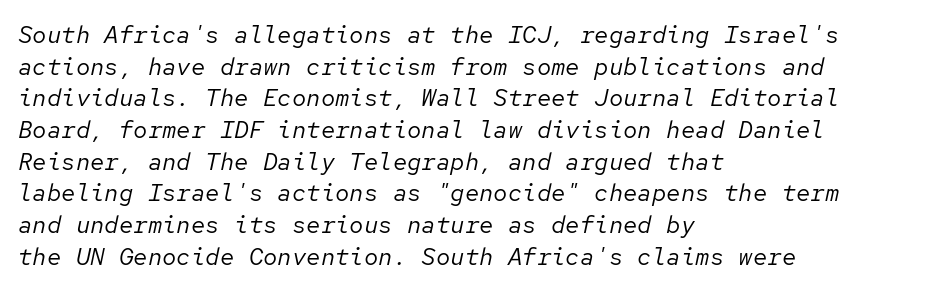
The image shows 24 px text type, italic (leaning right); set left-aligned, normal line spacing (1.32x), normal letter spacing, not underlined.
